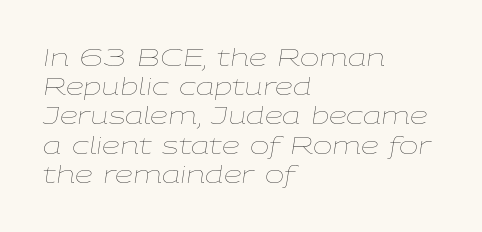
The image shows 23 px text type, italic (leaning right); set left-aligned, normal line spacing (1.27x), normal letter spacing, not underlined.
